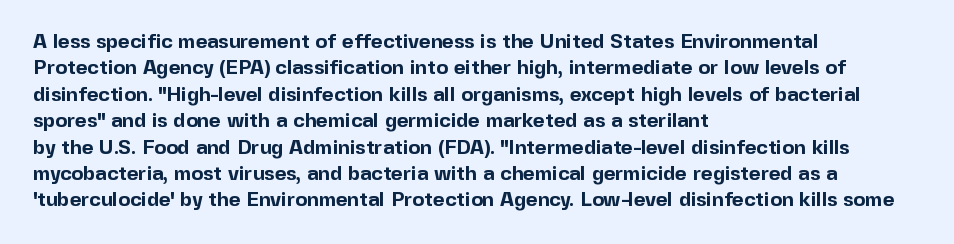
Q: Is the text bold? A: Yes.
Q: Is the text italic (slanted)? A: No, it is upright.
Q: Is the text underlined? A: No.
Q: How is the paragraph aligned? A: Left-aligned.
Q: Is the spacing between letters normal or unusually wide? A: Normal.
Q: Is the spacing between lines tight, normal or loose? A: Normal.
